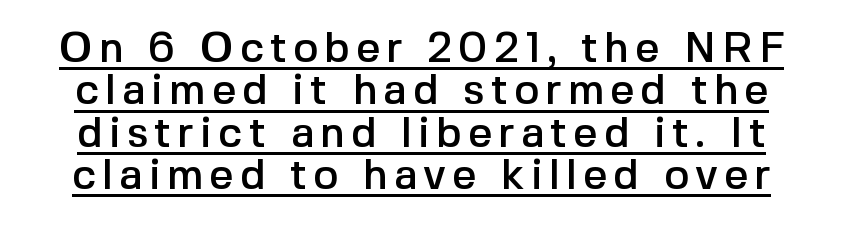
Q: Is the text italic (slanted)? A: No, it is upright.
Q: Is the typeface a serif or a sans-serif typeface? A: Sans-serif.
Q: Is the text underlined? A: Yes.
Q: Is the spacing between lines tight, normal or loose? A: Tight.
Q: Width (condensed, normal, or wide)? A: Normal.
Q: x-height? A: Medium.
Q: Monospaced? A: No.
